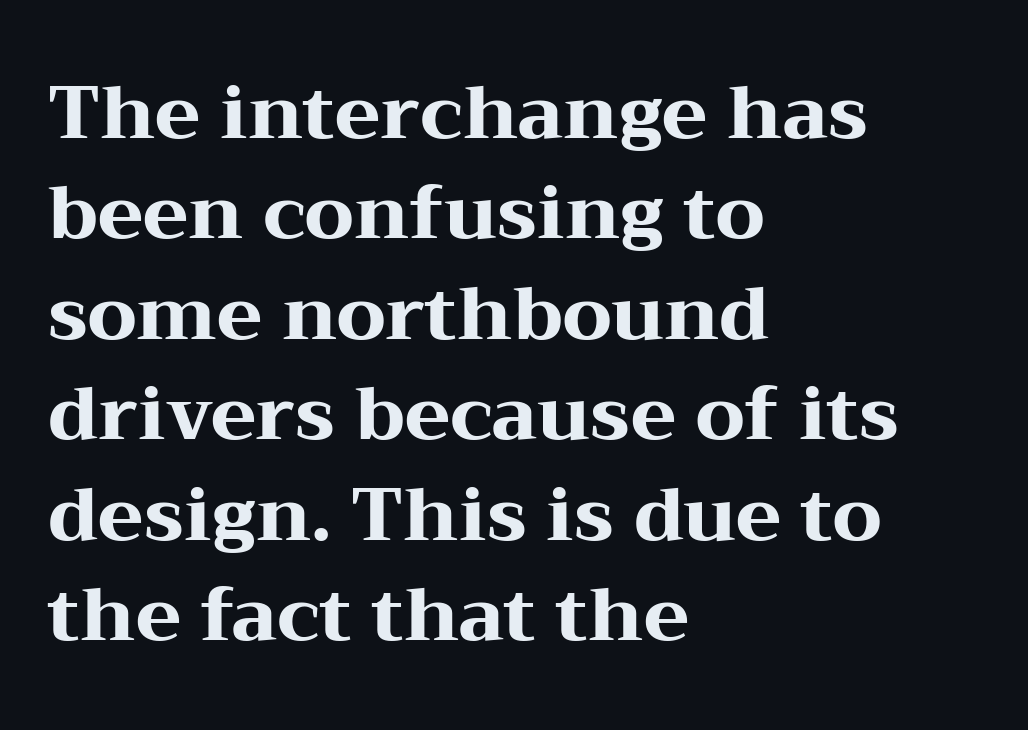
The image shows 75 px heavy, wide serif type, upright; set left-aligned, normal line spacing (1.34x), normal letter spacing, not underlined; medium stroke contrast and a medium x-height.
